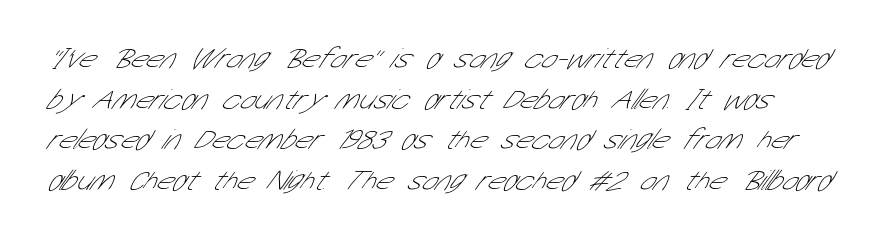
This sample has the flowing, uneven cadence of proportional lettering. A typesetter would call this zero additional tracking. Each row of text sits above clean, open space. Honestly, the row spacing looks completely unremarkable.
